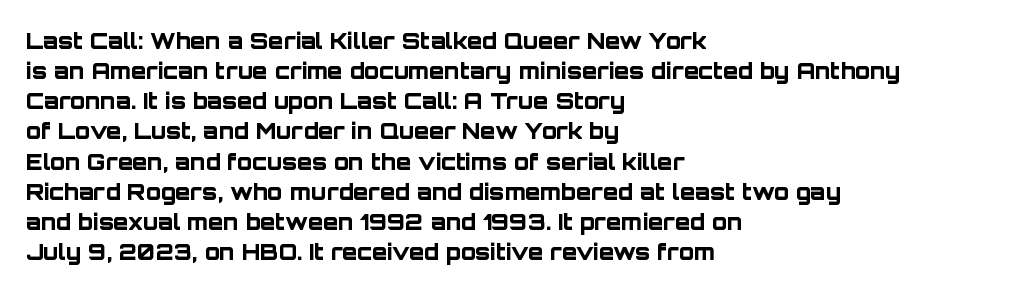
{"italic": "no", "bold": "yes", "underline": "no", "align": "left", "line_spacing": "normal", "line_spacing_ratio": 1.37, "letter_spacing": "normal", "letter_spacing_em": 0.0, "glyph_px": 22}
